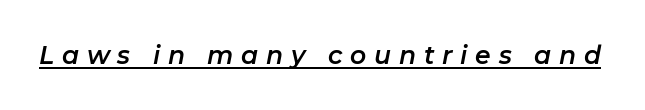
{"italic": "yes", "lean": "right", "slant_degrees": 11, "underline": "yes", "letter_spacing": "wide", "letter_spacing_em": 0.31, "glyph_px": 25}
